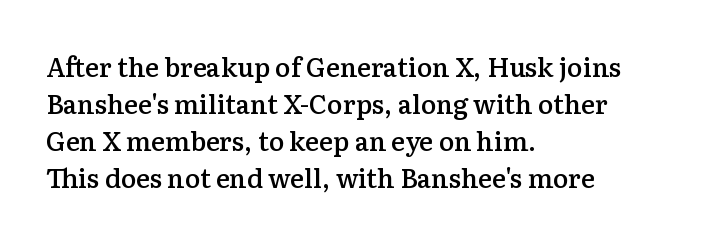
Q: Is the text bold? A: Semi-bold.
Q: Is the text italic (slanted)? A: No, it is upright.
Q: Is the text underlined? A: No.
Q: How is the paragraph aligned? A: Left-aligned.
Q: Is the spacing between letters normal or unusually wide? A: Normal.
Q: Is the spacing between lines tight, normal or loose? A: Normal.
